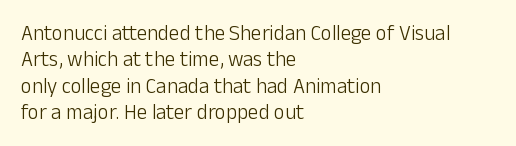
{"italic": "no", "bold": "no", "underline": "no", "align": "left", "line_spacing": "normal", "line_spacing_ratio": 1.26, "letter_spacing": "normal", "letter_spacing_em": 0.0, "glyph_px": 21}
